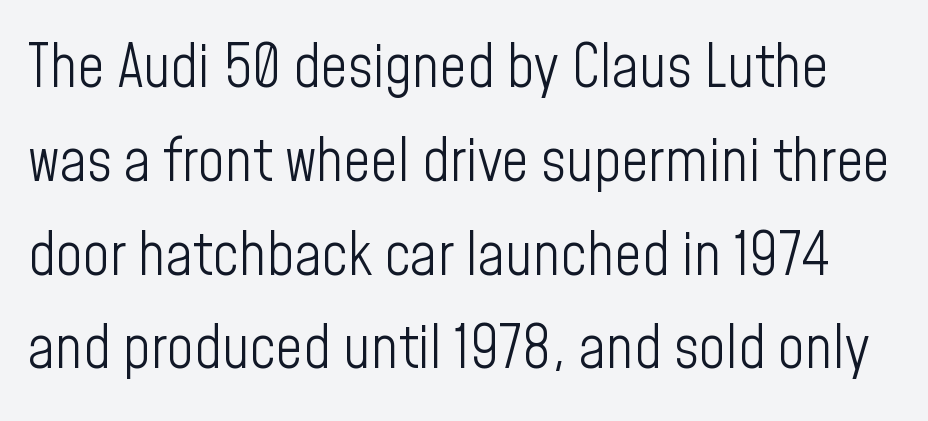
Q: Is the text bold? A: No.
Q: Is the text italic (slanted)? A: No, it is upright.
Q: Is the typeface a serif or a sans-serif typeface? A: Sans-serif.
Q: Is the text underlined? A: No.
Q: Is the spacing between letters normal or unusually wide? A: Normal.
Q: Is the spacing between lines tight, normal or loose? A: Normal.
Q: Width (condensed, normal, or wide)? A: Condensed.
Q: Stroke contrast? A: Low.
Q: x-height? A: Medium.
Q: Monospaced? A: No.
